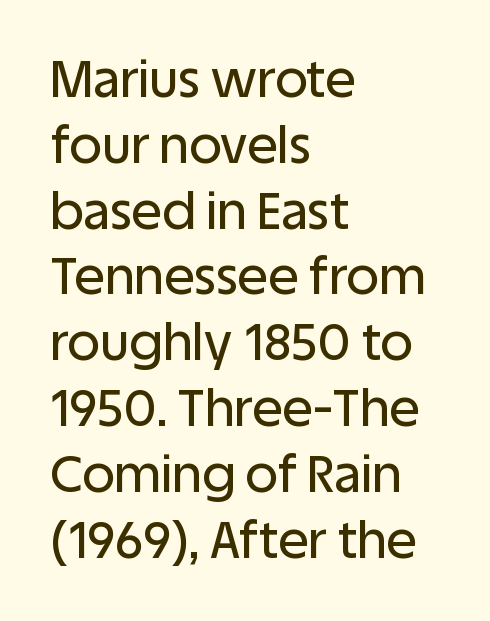
The face used here is proportionally spaced, like ordinary book or web type. The zone under the glyphs is completely vacant. Typographically, this falls in the sans-serif category. Designer's note — italics off, roman on. Tracking value appears to be zero — textbook default spacing. Students, observe: this is what conventionally led text looks like.
